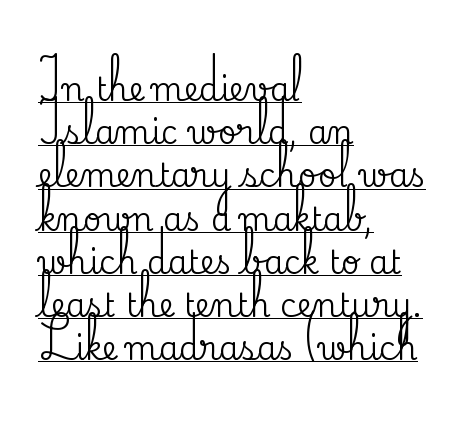
{"serif": "yes", "italic": "no", "width": "normal", "stroke_contrast": "medium", "x_height": "small", "monospaced": "no", "underline": "yes", "align": "left", "line_spacing": "normal", "line_spacing_ratio": 1.35, "letter_spacing": "normal", "letter_spacing_em": 0.0, "glyph_px": 32}
